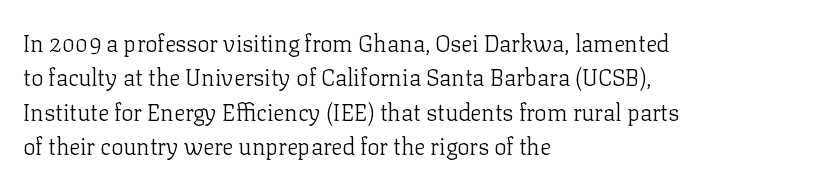
The vertical gap from one line to the next is medium. These lines were composed using upright roman letters. Horizontal alignment here is leftward, the default for most running prose. The gaps between neighbouring characters are ordinary and unremarkable. Weight: regular or lighter.
